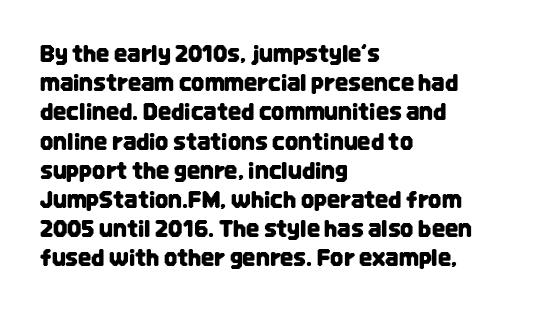
Interline gaps are of average width in this sample. Short note: letters normally spaced. Posture: vertical. The strip under each line holds only bare page. Which margin do the lines hug? The left one — the right edge is uneven.
